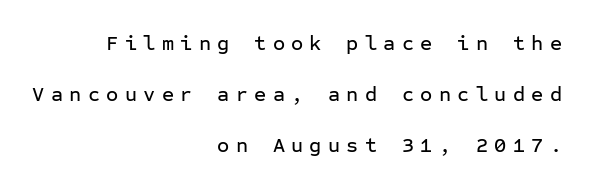
The image shows 21 px text type, upright; set right-aligned, loose line spacing (2.42x), unusually wide letter spacing (+0.3 em), not underlined.
